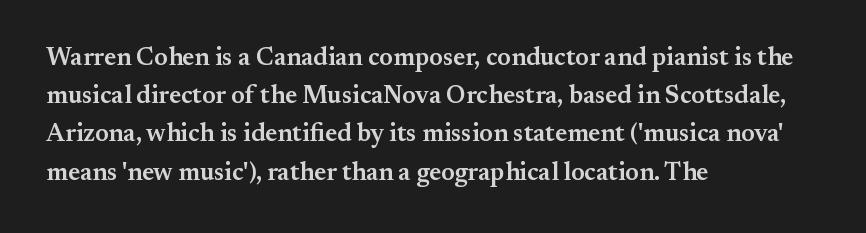
How heavy is the stroke? Medium-heavy — a semibold, shy of bold. Summary of vertical rhythm: regular, with standard interline spacing. Underline: absent. Inter-character spacing is left at the font's built-in metrics. A student would call this left alignment; a typographer would say flush left, rag right. Italic? Not at all — the glyphs are vertical.
